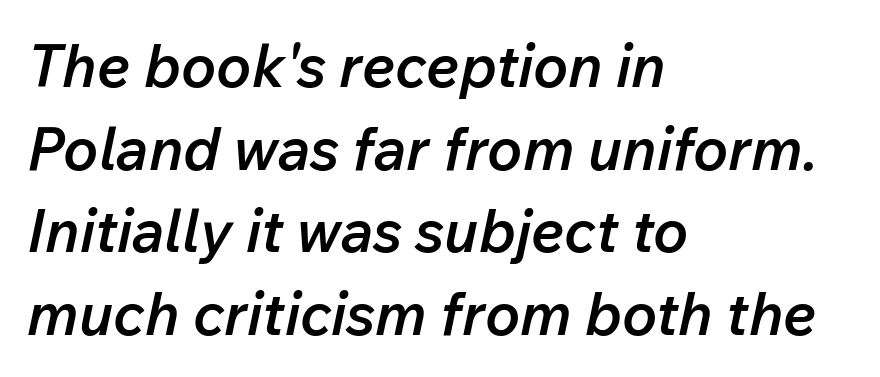
The rendering anchors every line to the left-hand side. Emphasis by weight is partial: semibold. The typography opts for an oblique posture over an upright one. Letters rest on an invisible, unmarked baseline.
